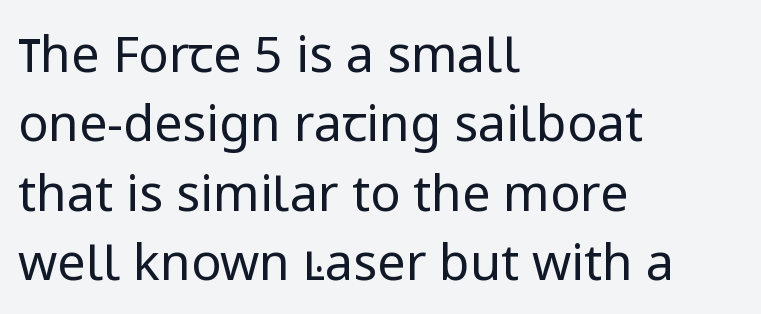
The image shows 50 px regular-weight sans-serif type, upright; set left-aligned, normal line spacing (1.39x), normal letter spacing, not underlined; low stroke contrast and a medium x-height.
